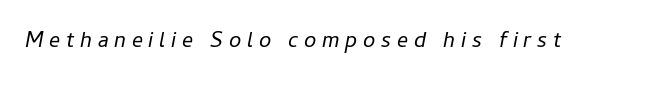
{"italic": "yes", "lean": "right", "slant_degrees": 11, "bold": "no", "underline": "no", "letter_spacing": "wide", "letter_spacing_em": 0.26, "glyph_px": 22}
